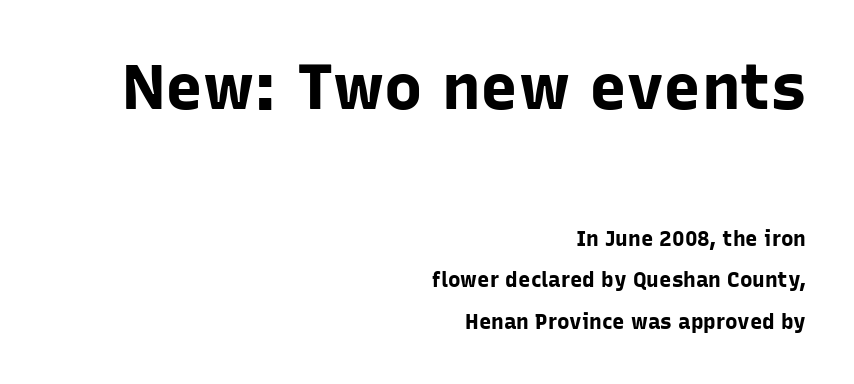
{"serif": "no", "italic": "no", "bold": "yes", "weight": "bold", "width": "normal", "stroke_contrast": "low", "x_height": "medium", "monospaced": "no", "underline": "no", "align": "right", "line_spacing": "loose", "line_spacing_ratio": 1.98, "letter_spacing": "normal", "letter_spacing_em": 0.0, "larger_block": "first", "size_ratio": 3.05, "glyph_px": 64}
